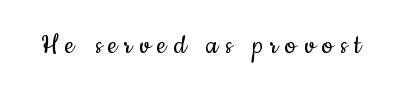
{"serif": "no", "bold": "no", "weight": "regular", "width": "condensed", "stroke_contrast": "low", "x_height": "small", "monospaced": "no", "underline": "no", "letter_spacing": "wide", "letter_spacing_em": 0.23, "glyph_px": 31}
